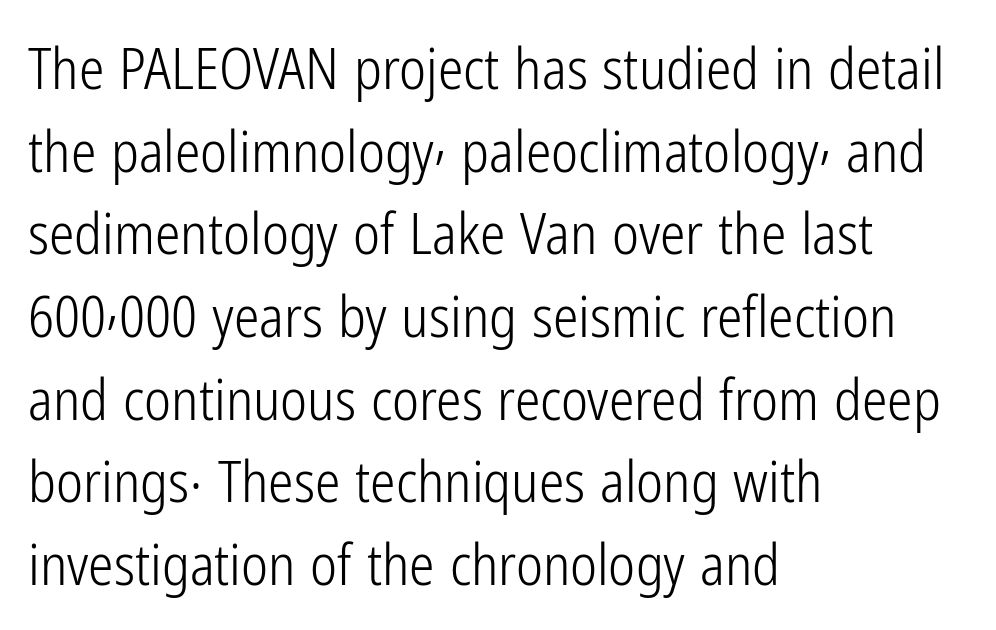
{"serif": "no", "italic": "no", "bold": "no", "weight": "light", "width": "condensed", "stroke_contrast": "low", "x_height": "medium", "monospaced": "no", "underline": "no", "align": "left", "line_spacing": "normal", "line_spacing_ratio": 1.45, "letter_spacing": "normal", "letter_spacing_em": 0.0, "glyph_px": 57}
